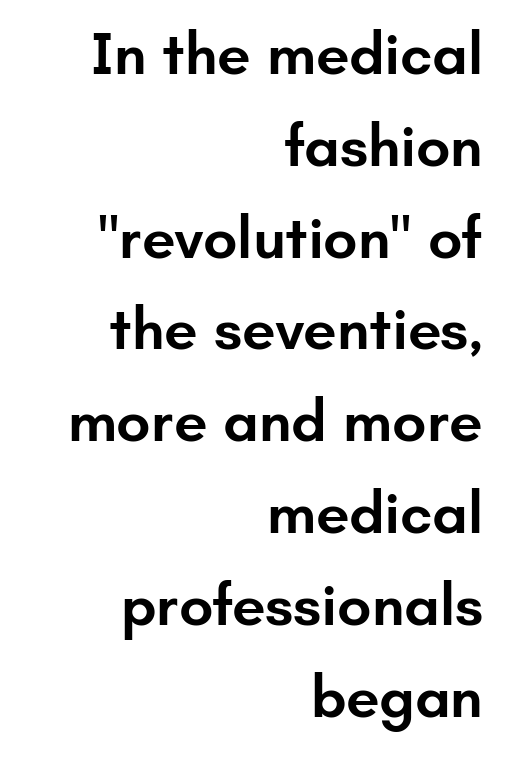
Q: Is the text bold? A: Semi-bold.
Q: Is the text italic (slanted)? A: No, it is upright.
Q: Is the typeface a serif or a sans-serif typeface? A: Sans-serif.
Q: Is the text underlined? A: No.
Q: How is the paragraph aligned? A: Right-aligned.
Q: Is the spacing between letters normal or unusually wide? A: Normal.
Q: Is the spacing between lines tight, normal or loose? A: Normal.
Q: Width (condensed, normal, or wide)? A: Normal.
Q: Stroke contrast? A: Low.
Q: x-height? A: Small.
Q: Monospaced? A: No.
